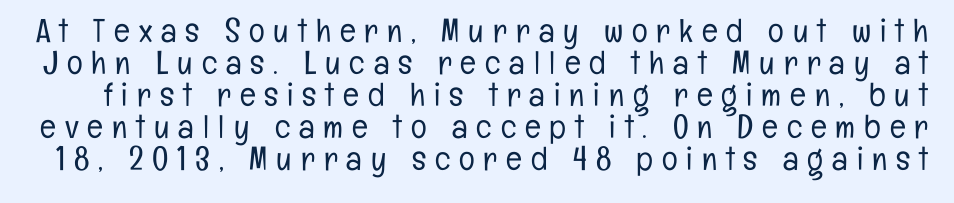
The image shows 33 px light, condensed sans-serif type, upright; set tight line spacing (0.97x), unusually wide letter spacing (+0.27 em), not underlined; low stroke contrast and a medium x-height.
